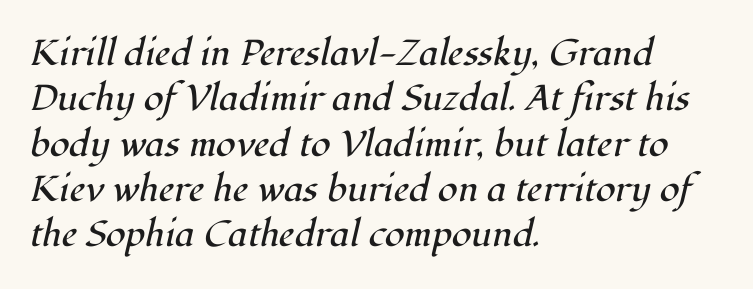
Q: Is the text bold? A: No.
Q: Is the text italic (slanted)? A: Yes, it leans right by about 12 degrees.
Q: Is the typeface a serif or a sans-serif typeface? A: Serif.
Q: Is the text underlined? A: No.
Q: How is the paragraph aligned? A: Left-aligned.
Q: Is the spacing between letters normal or unusually wide? A: Normal.
Q: Is the spacing between lines tight, normal or loose? A: Normal.
Q: Width (condensed, normal, or wide)? A: Normal.
Q: Stroke contrast? A: High.
Q: x-height? A: Medium.
Q: Monospaced? A: No.
